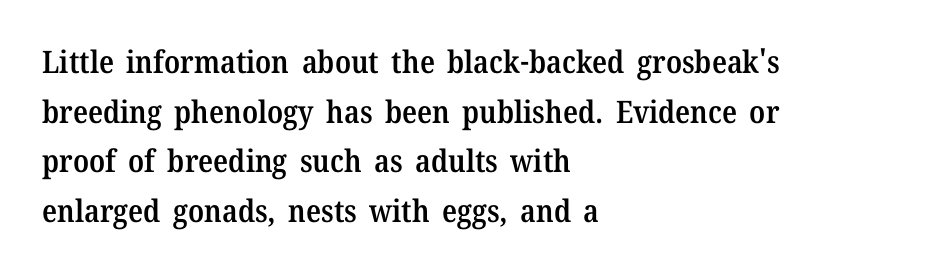
The image shows 31 px semibold serif type, upright; set left-aligned, normal line spacing (1.6x), normal letter spacing, not underlined; medium stroke contrast and a medium x-height.
